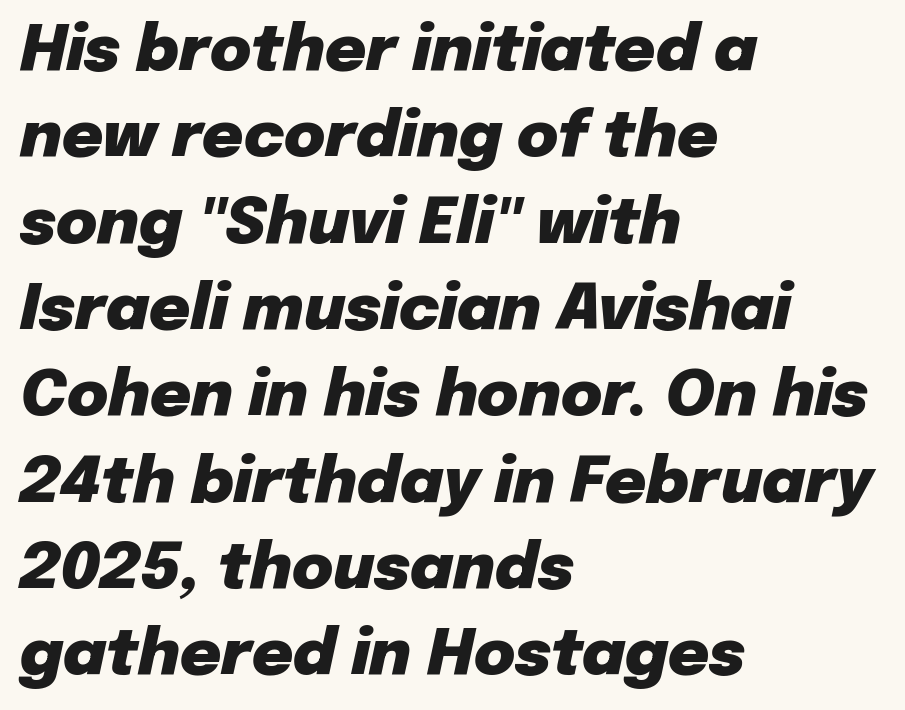
Compared with ordinary roman type, these characters are visibly tilted. The letterforms sit shoulder to shoulder at normal distance. The rendering uses a moderate line-height, typical for paragraphs. Each line starts at the same left margin while the right side varies. Emphasis by weight is at full strength: bold.
